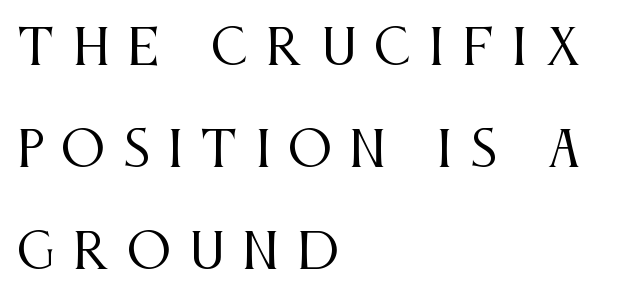
{"serif": "yes", "italic": "no", "bold": "no", "weight": "regular", "width": "condensed", "stroke_contrast": "medium", "x_height": "large", "monospaced": "no", "underline": "no", "align": "left", "line_spacing": "loose", "line_spacing_ratio": 2.08, "letter_spacing": "wide", "letter_spacing_em": 0.37, "glyph_px": 49}
